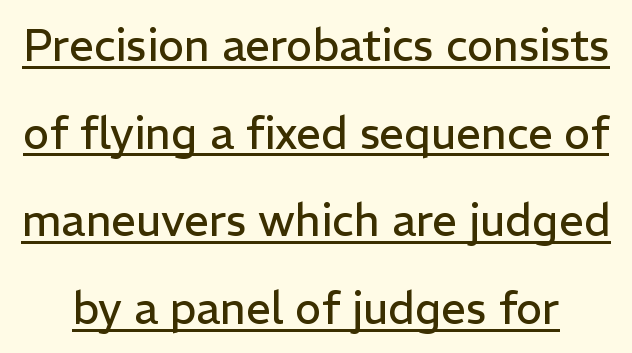
The image shows 44 px regular-weight sans-serif type, upright; set loose line spacing (1.99x), normal letter spacing, underlined; low stroke contrast and a medium x-height.
